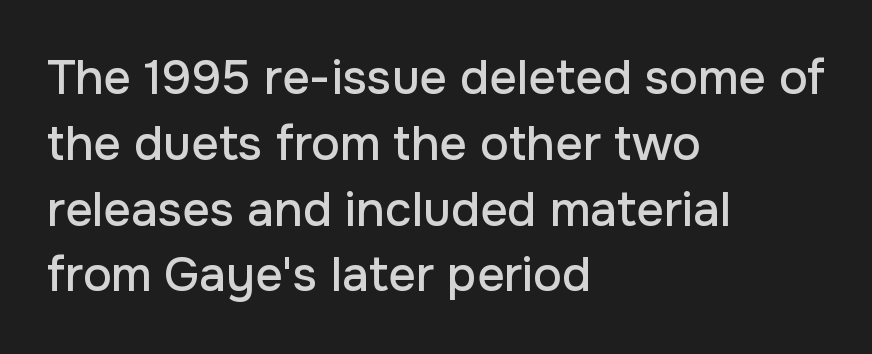
{"serif": "no", "italic": "no", "width": "normal", "stroke_contrast": "low", "x_height": "medium", "monospaced": "no", "underline": "no", "align": "left", "line_spacing": "normal", "line_spacing_ratio": 1.37, "letter_spacing": "normal", "letter_spacing_em": 0.0, "glyph_px": 48}
